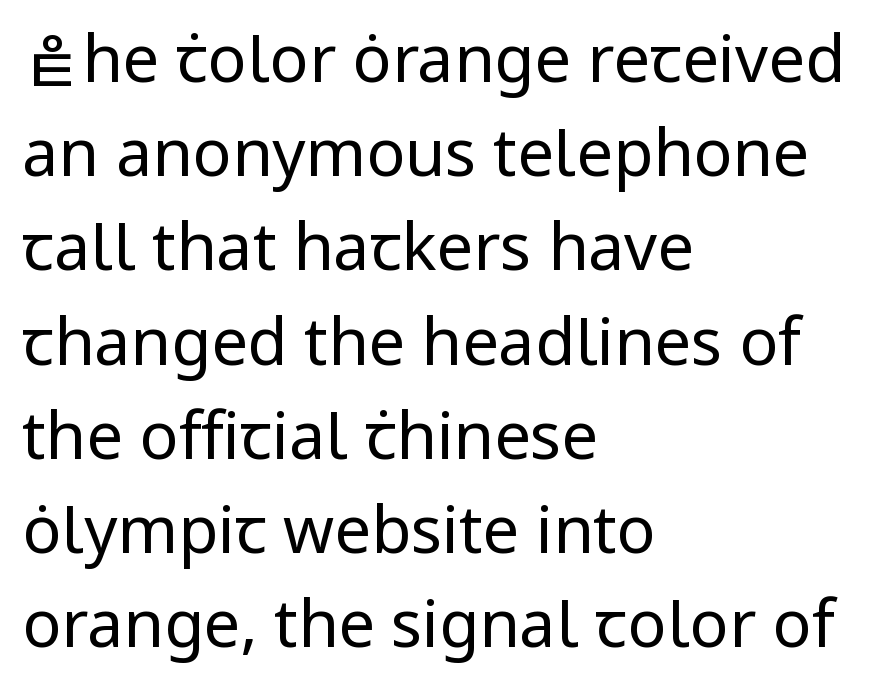
The image shows 65 px regular-weight sans-serif type, upright; set left-aligned, normal line spacing (1.45x), normal letter spacing, not underlined; low stroke contrast and a medium x-height.
